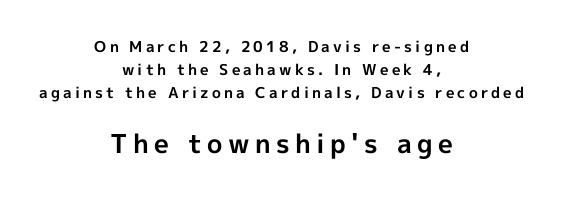
{"italic": "no", "bold": "yes", "underline": "no", "align": "center", "line_spacing": "normal", "line_spacing_ratio": 1.53, "letter_spacing": "wide", "letter_spacing_em": 0.21, "larger_block": "second", "size_ratio": 1.73, "glyph_px": 26}
